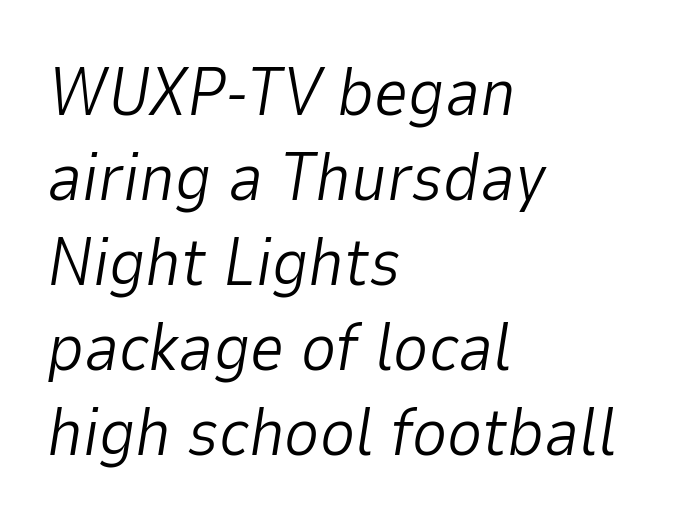
One glance says typical: line gaps are just what's usual. The compositor pushed each line to the left boundary. Honestly, there is no underline to notice here at all. The letterforms sit at book weight or below. These lines are rendered in a variable-pitch font.
